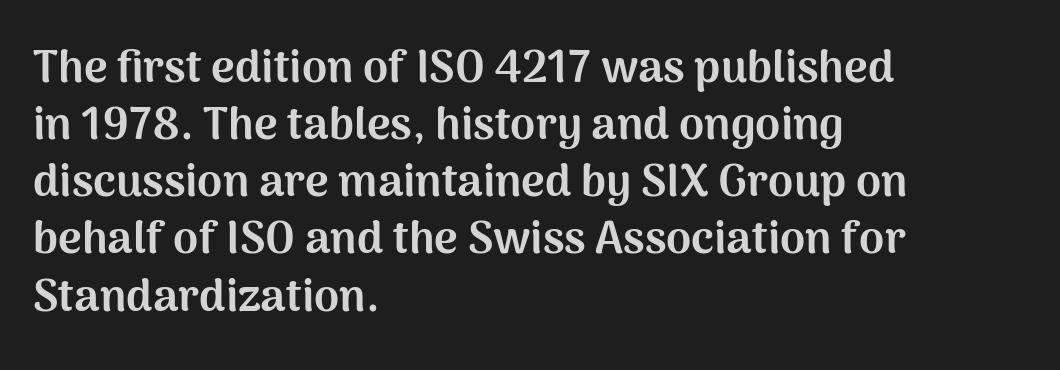
Observe the ordinary spacing: letters are neighbours, not strangers. The passage shown is typeset with a sans-serif family. The lines in this sample share a left origin and differ only in where they stop. Does the lettering tilt? It doesn't — this is upright. In terms of leading, this rendering sits right in the middle. Descenders are the only things crossing below the line.
